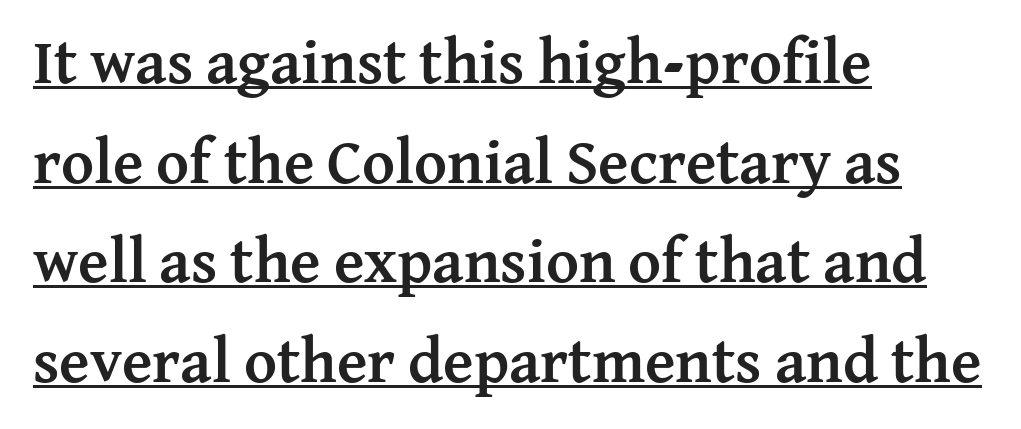
{"serif": "yes", "italic": "no", "bold": "yes", "weight": "semibold", "width": "normal", "stroke_contrast": "medium", "x_height": "medium", "monospaced": "no", "underline": "yes", "align": "left", "line_spacing": "normal", "line_spacing_ratio": 1.58, "letter_spacing": "normal", "letter_spacing_em": 0.0, "glyph_px": 63}
